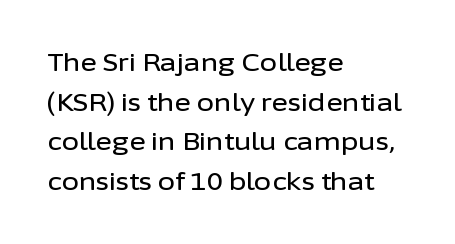
The image shows 25 px text type, upright; set left-aligned, normal line spacing (1.59x), normal letter spacing, not underlined.
